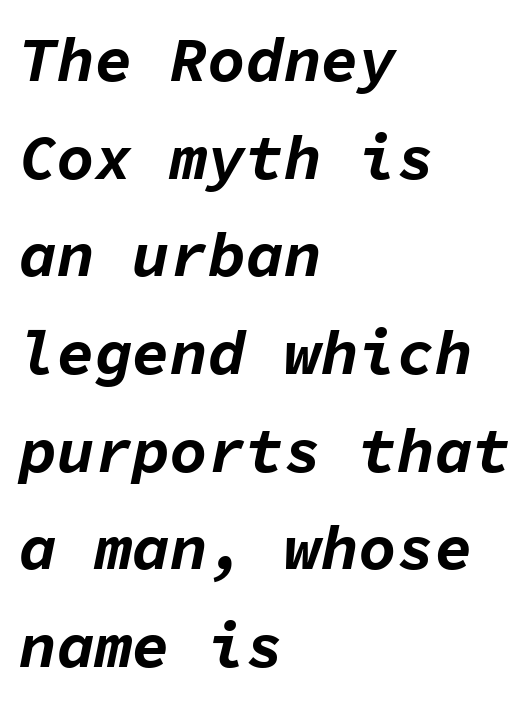
Q: Is the text bold? A: Yes.
Q: Is the text italic (slanted)? A: Yes, it leans right by about 11 degrees.
Q: Is the text underlined? A: No.
Q: How is the paragraph aligned? A: Left-aligned.
Q: Is the spacing between letters normal or unusually wide? A: Normal.
Q: Is the spacing between lines tight, normal or loose? A: Normal.
Q: Width (condensed, normal, or wide)? A: Normal.
Q: Stroke contrast? A: Low.
Q: x-height? A: Medium.
Q: Monospaced? A: Yes.
